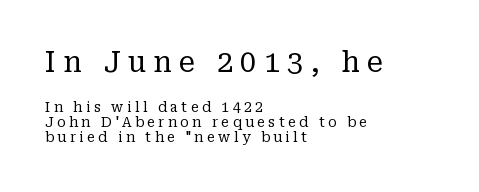
Block one is the big one; block two sits smaller underneath. Compared with typical body copy, the letter spacing here is much looser. Proportional: the letters do not fall into vertical columns. Summary of weight: not heavy and not bold. What's the leading like? Squeezed, with rows nearly overlapping. Is this a sans? No — the strokes have serifs.
